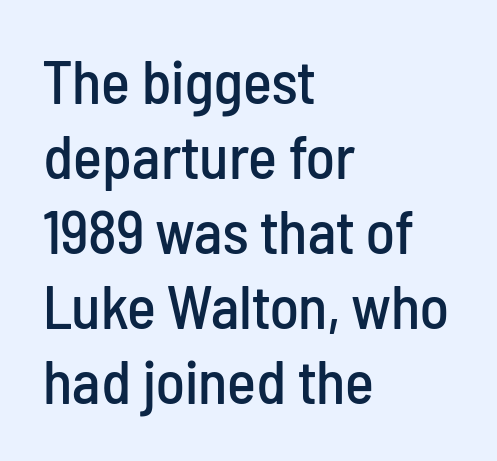
{"serif": "no", "italic": "no", "width": "condensed", "stroke_contrast": "low", "x_height": "medium", "monospaced": "no", "underline": "no", "align": "left", "line_spacing_ratio": 1.23, "letter_spacing": "normal", "letter_spacing_em": 0.0, "glyph_px": 61}
